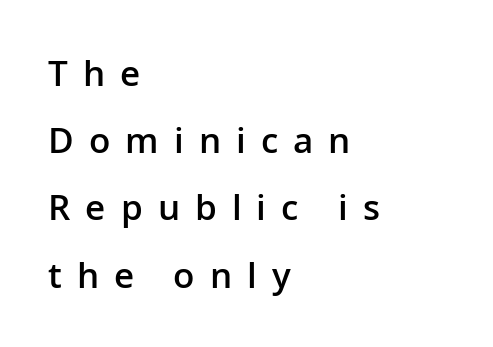
Every stem runs plumb, perpendicular to the baseline. The paragraph shown leans on its left margin. Semibold letterforms, between regular and bold. The strip under each line holds only bare page. The rendering uses a large line-height, opening up the rows. Look at the bottom of the vertical strokes: they stop flat, with no serifs.
